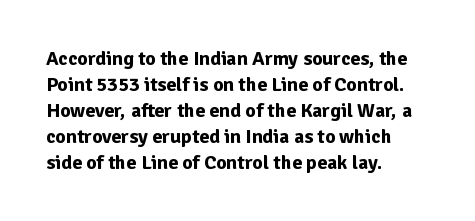
The lettering holds an erect, upright posture throughout. The text block is weighted toward the left margin, trailing off unevenly rightward. The strokes are fattened all the way to bold. Bare-footed words on every line.
